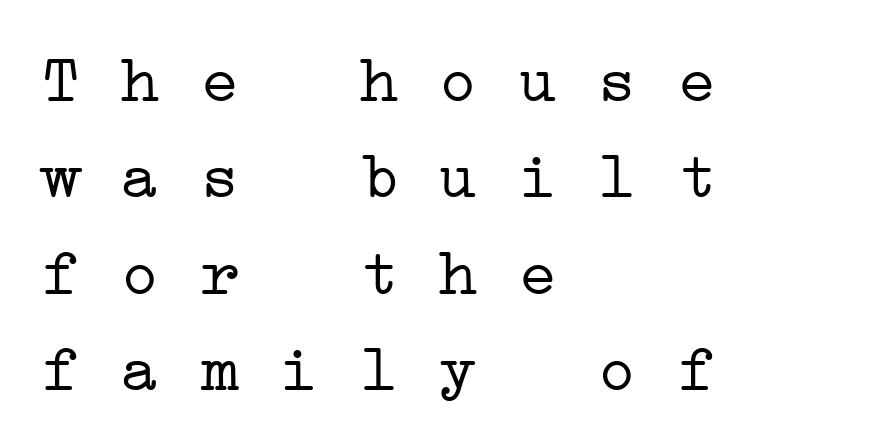
The image shows 66 px light, wide serif type, monospaced; set left-aligned, normal line spacing (1.46x), normal letter spacing, not underlined; low stroke contrast and a medium x-height.
